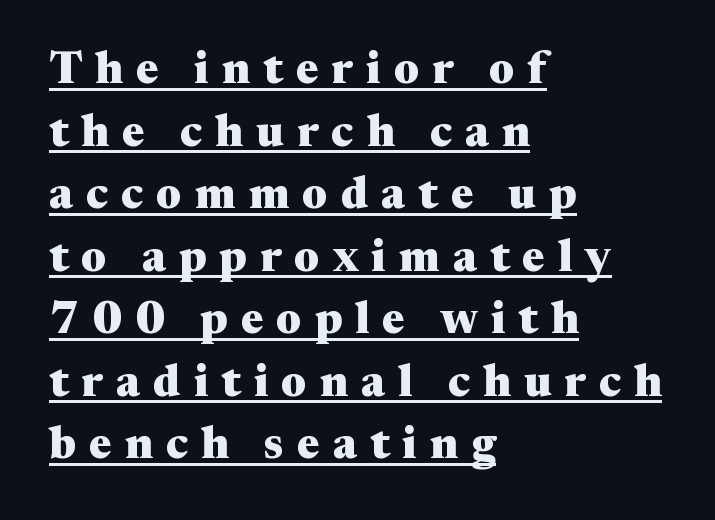
{"serif": "yes", "italic": "no", "bold": "yes", "weight": "heavy", "width": "wide", "stroke_contrast": "medium", "x_height": "medium", "monospaced": "no", "underline": "yes", "align": "left", "line_spacing": "normal", "line_spacing_ratio": 1.39, "letter_spacing": "wide", "letter_spacing_em": 0.29, "glyph_px": 45}
